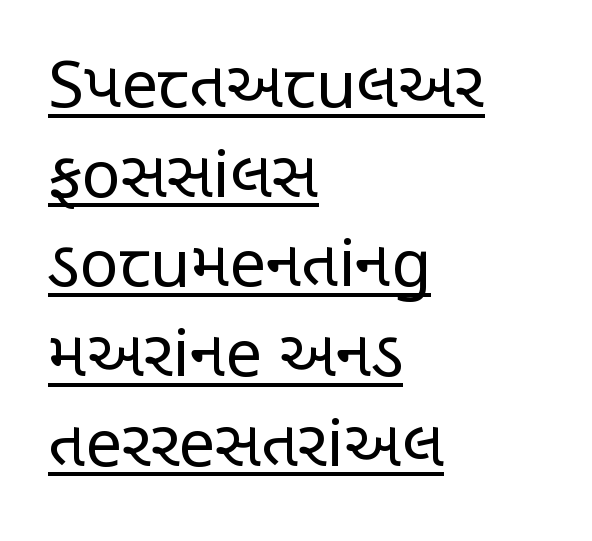
The image shows 65 px regular-weight, condensed sans-serif type, upright; set left-aligned, normal line spacing (1.38x), normal letter spacing, underlined; low stroke contrast and a large x-height.
